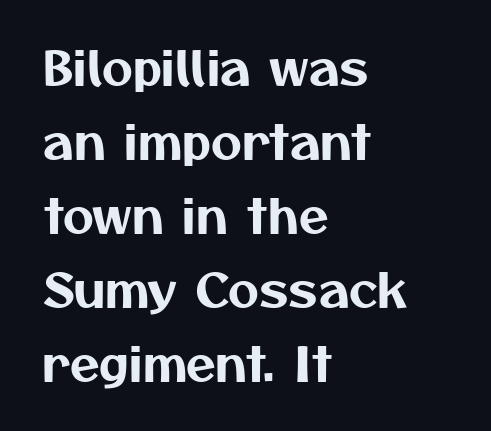
{"serif": "no", "width": "normal", "stroke_contrast": "medium", "x_height": "medium", "monospaced": "no", "underline": "no", "align": "left", "line_spacing": "normal", "line_spacing_ratio": 1.54, "letter_spacing": "normal", "letter_spacing_em": 0.0, "glyph_px": 48}
